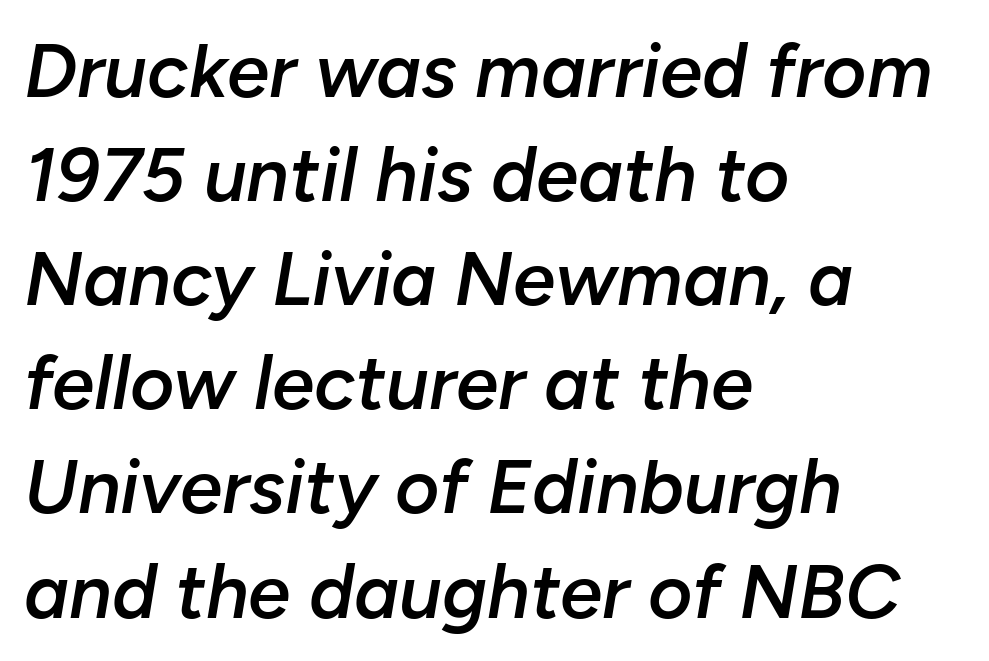
The image shows 76 px semibold type, italic (leaning right); set left-aligned, normal line spacing (1.37x), normal letter spacing, not underlined; low stroke contrast and a medium x-height.
